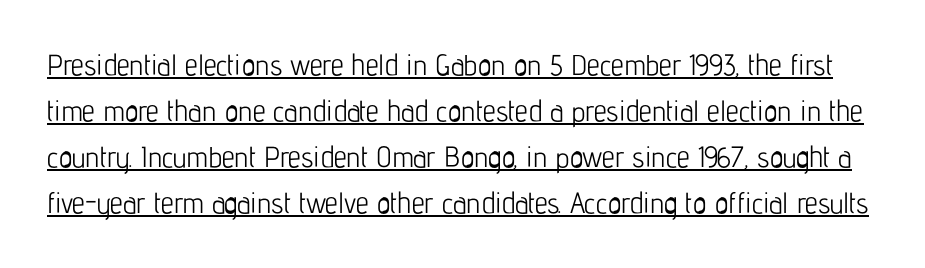
Letterform terminals end flat and unadorned throughout the passage. You can tell it's not italic because the verticals are truly vertical. The rendering uses natural spacing where letterforms have individual widths. Leading matches the norm, producing a regular column. Summary of weight: not heavy and not bold.
